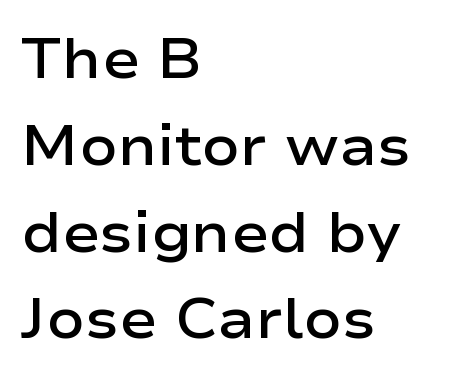
{"serif": "no", "italic": "no", "bold": "semi", "weight": "semibold", "width": "wide", "stroke_contrast": "low", "x_height": "medium", "monospaced": "no", "underline": "no", "align": "left", "line_spacing": "normal", "line_spacing_ratio": 1.55, "letter_spacing": "normal", "letter_spacing_em": 0.0, "glyph_px": 56}
